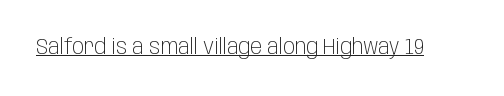
The image shows 22 px text type, upright; set normal letter spacing, underlined.
